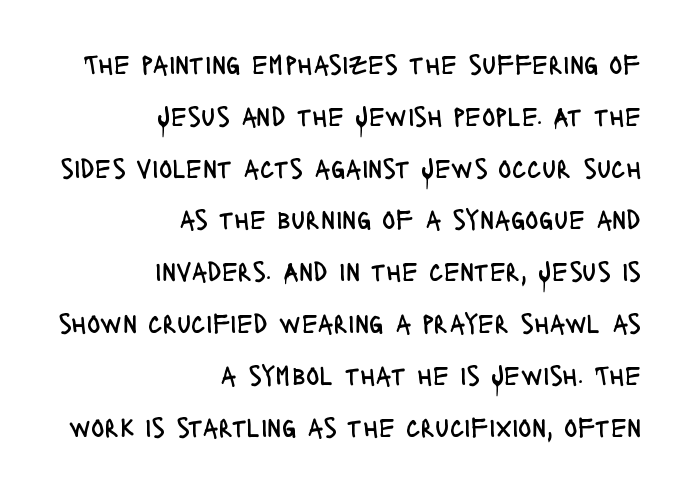
Character widths vary here, with narrow letters taking less room than wide ones. Every stem runs plumb, perpendicular to the baseline. Bold? No — there's no thickening of the strokes. Students, note that the glyphs here touch the page at normal intervals.
